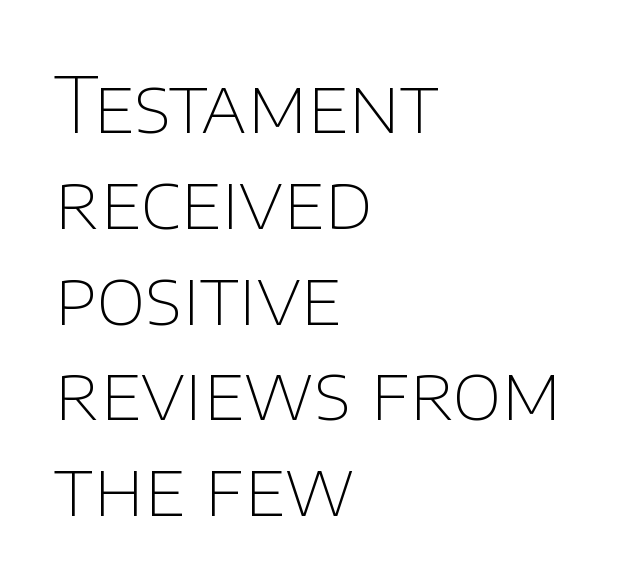
The image shows 76 px thin sans-serif type, upright; set left-aligned, normal line spacing (1.26x), normal letter spacing, not underlined; low stroke contrast and a large x-height.
